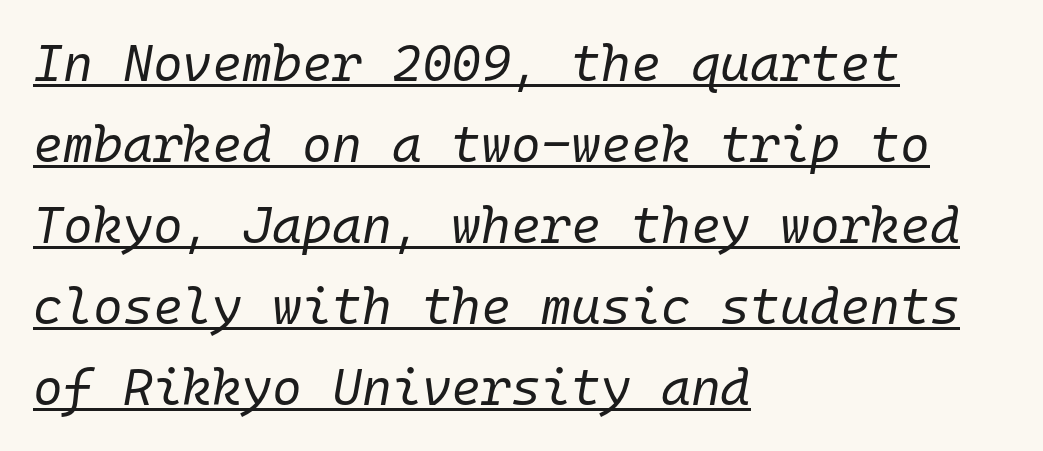
Q: Is the text bold? A: No.
Q: Is the text italic (slanted)? A: Yes, it leans right by about 10 degrees.
Q: Is the text underlined? A: Yes.
Q: How is the paragraph aligned? A: Left-aligned.
Q: Is the spacing between letters normal or unusually wide? A: Normal.
Q: Is the spacing between lines tight, normal or loose? A: Normal.
Q: Width (condensed, normal, or wide)? A: Normal.
Q: Stroke contrast? A: Low.
Q: x-height? A: Medium.
Q: Monospaced? A: Yes.
